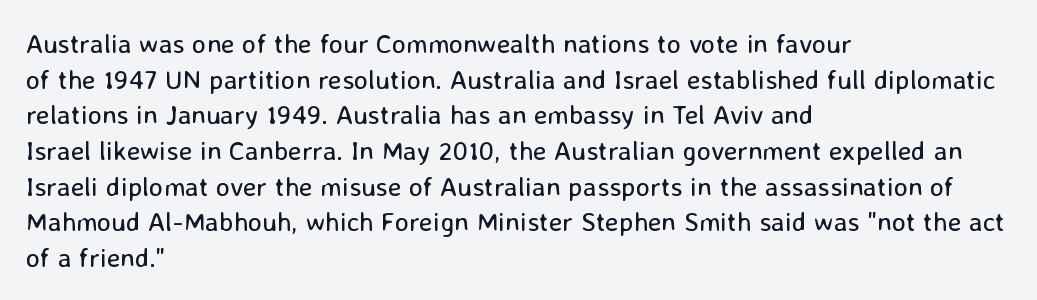
{"italic": "no", "bold": "no", "underline": "no", "align": "left", "line_spacing": "normal", "line_spacing_ratio": 1.32, "letter_spacing": "normal", "letter_spacing_em": 0.0, "glyph_px": 27}
